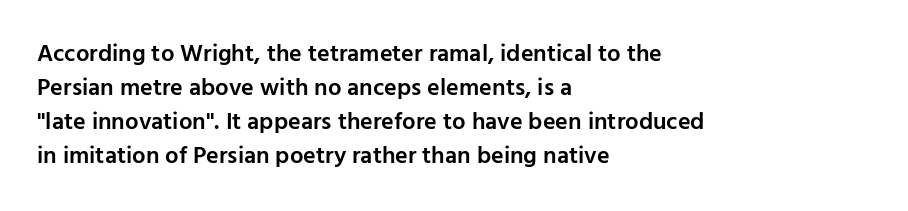
{"italic": "no", "bold": "semi", "underline": "no", "align": "left", "line_spacing": "normal", "line_spacing_ratio": 1.42, "letter_spacing": "normal", "letter_spacing_em": 0.0, "glyph_px": 24}
